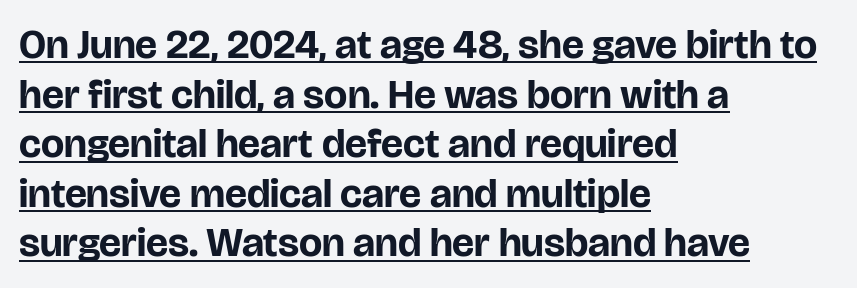
This sample has the flowing, uneven cadence of proportional lettering. In terms of posture, this sample is upright. Summary of weight: heavy, a full bold. Each line of the rendering has a horizontal stroke beneath the glyphs.
